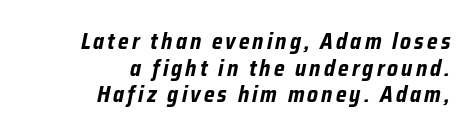
Q: Is the text bold? A: Yes.
Q: Is the text italic (slanted)? A: Yes, it leans right by about 12 degrees.
Q: Is the text underlined? A: No.
Q: How is the paragraph aligned? A: Right-aligned.
